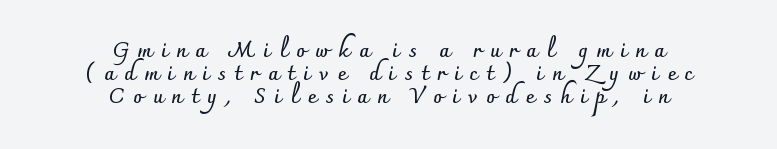
{"bold": "yes", "underline": "no", "align": "center", "line_spacing": "tight", "line_spacing_ratio": 1.09, "letter_spacing": "wide", "letter_spacing_em": 0.42, "glyph_px": 21}
